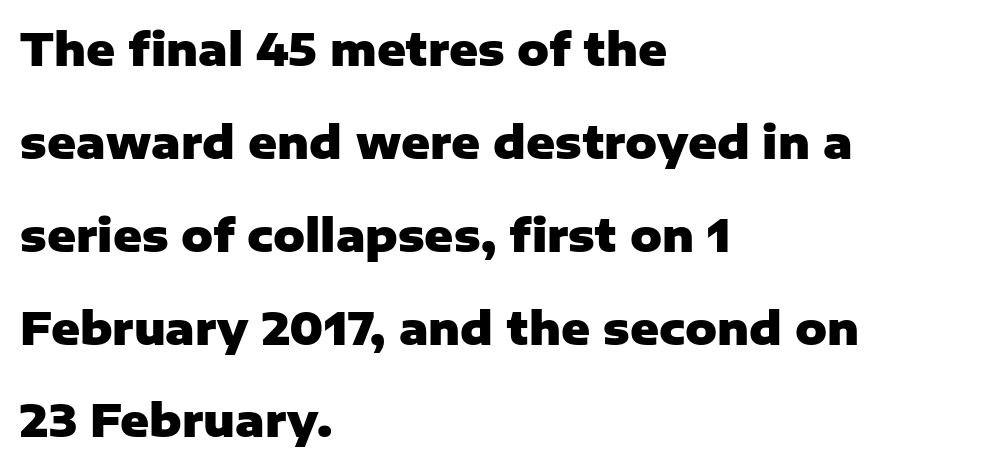
Line beginnings align vertically; line endings do not. Interline gaps are noticeably wide in this sample. This is the regular roman posture of the typeface. Look at the bottom of the vertical strokes: they stop flat, with no serifs.
